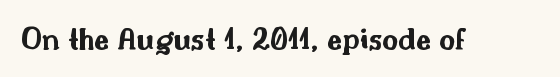
The image shows 31 px bold, wide sans-serif type, upright; set normal letter spacing, not underlined; medium stroke contrast and a small x-height.
